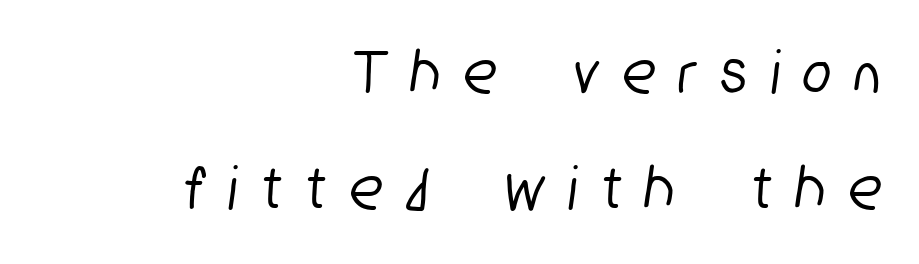
Q: Is the typeface a serif or a sans-serif typeface? A: Sans-serif.
Q: Is the text underlined? A: No.
Q: How is the paragraph aligned? A: Right-aligned.
Q: Is the spacing between letters normal or unusually wide? A: Unusually wide.
Q: Width (condensed, normal, or wide)? A: Condensed.
Q: Stroke contrast? A: Low.
Q: x-height? A: Medium.
Q: Monospaced? A: No.
